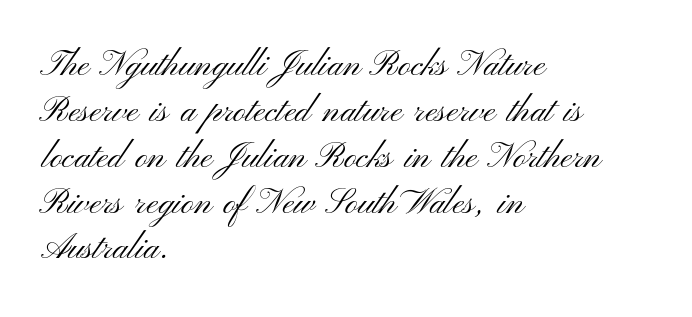
Standard letterfit; no display-style spreading of the glyphs. The vertical gap from one line to the next is medium. The strokes carry an ordinary text weight at most. Observe the absence of serifs on each vertical stroke in this sample. Lines of text with bare space underneath.
